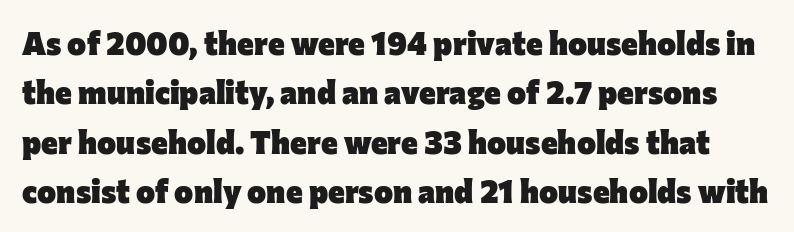
The image shows 32 px heavy sans-serif type, upright; set normal line spacing (1.54x), normal letter spacing, not underlined; low stroke contrast and a medium x-height.
